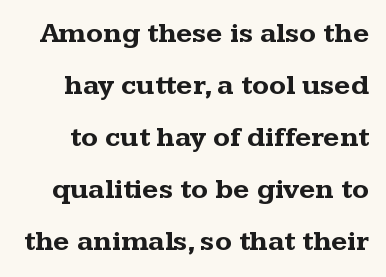
Spacing verdict: proportional, widths tailored to each character. Type style note: has serifs. Observe the ordinary spacing: letters are neighbours, not strangers. On the weight axis this lands at bold, roughly 700.
